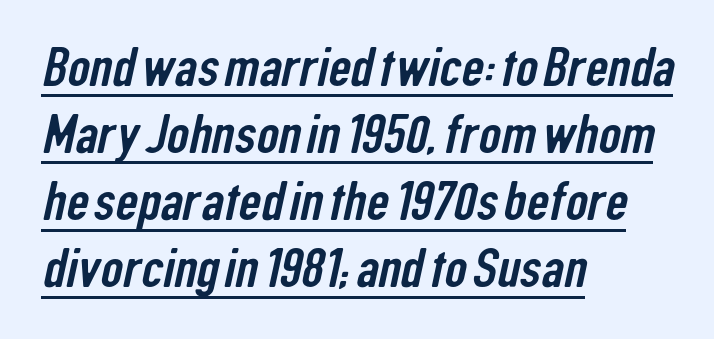
{"serif": "no", "width": "condensed", "stroke_contrast": "low", "x_height": "medium", "monospaced": "no", "underline": "yes", "align": "left", "line_spacing_ratio": 1.22, "letter_spacing": "normal", "letter_spacing_em": 0.0, "glyph_px": 55}
